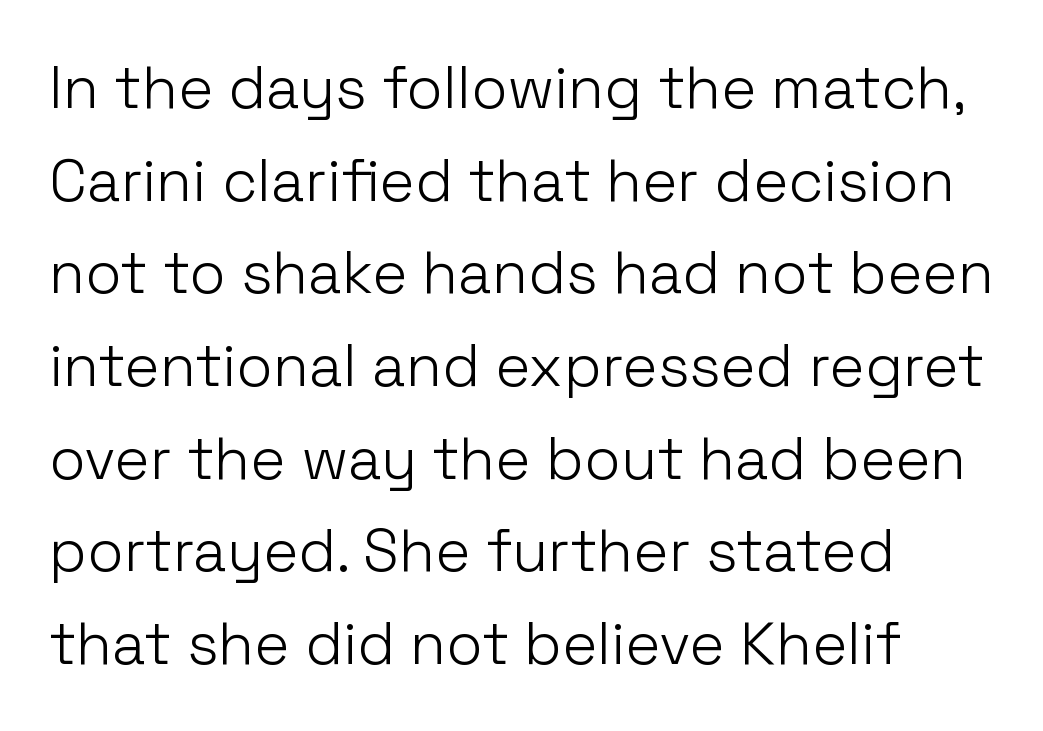
This rendering leaves character spacing at its baseline value. Honestly, there is no underline to notice here at all. Bold? No — there's no thickening of the strokes. Look at the bottom of the vertical strokes: they stop flat, with no serifs.
